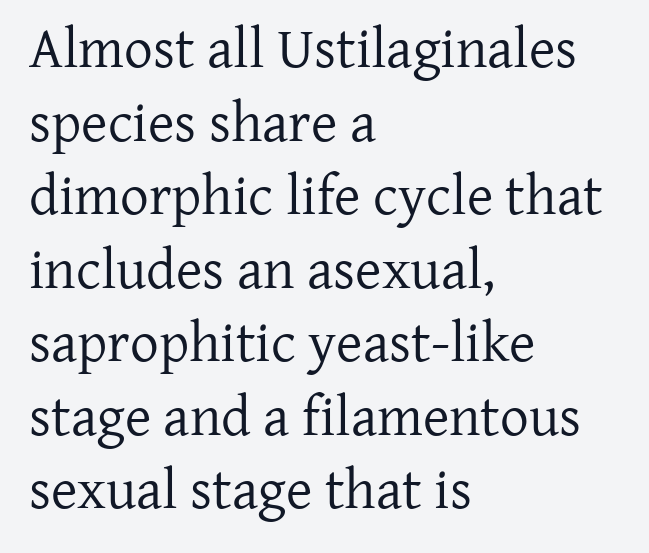
{"serif": "yes", "italic": "no", "bold": "no", "weight": "regular", "width": "normal", "stroke_contrast": "low", "x_height": "medium", "monospaced": "no", "underline": "no", "align": "left", "line_spacing": "normal", "line_spacing_ratio": 1.29, "letter_spacing": "normal", "letter_spacing_em": 0.0, "glyph_px": 57}
